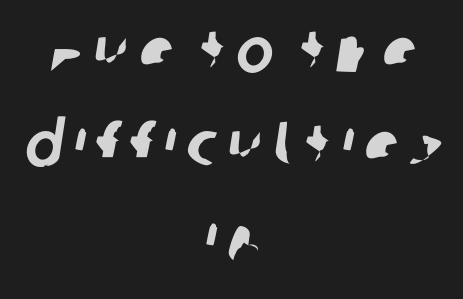
{"serif": "no", "width": "normal", "stroke_contrast": "low", "x_height": "large", "monospaced": "no", "underline": "no", "align": "center", "line_spacing": "normal", "line_spacing_ratio": 1.5, "glyph_px": 63}
